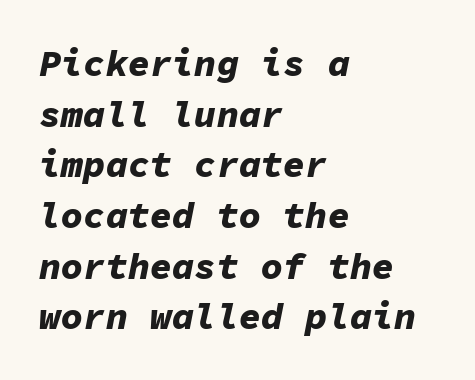
Q: Is the text bold? A: Yes.
Q: Is the text italic (slanted)? A: Yes, it leans right by about 11 degrees.
Q: Is the text underlined? A: No.
Q: How is the paragraph aligned? A: Left-aligned.
Q: Is the spacing between letters normal or unusually wide? A: Normal.
Q: Is the spacing between lines tight, normal or loose? A: Normal.
Q: Width (condensed, normal, or wide)? A: Normal.
Q: Stroke contrast? A: Low.
Q: x-height? A: Medium.
Q: Monospaced? A: Yes.
